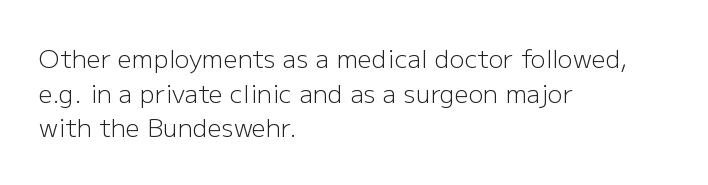
Q: Is the text bold? A: No.
Q: Is the text italic (slanted)? A: No, it is upright.
Q: Is the text underlined? A: No.
Q: How is the paragraph aligned? A: Left-aligned.
Q: Is the spacing between letters normal or unusually wide? A: Normal.
Q: Is the spacing between lines tight, normal or loose? A: Normal.
